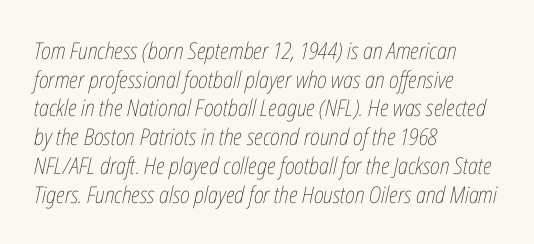
Heft: none added — not bold. Layout note: lines flush left. Students, note that the glyphs here touch the page at normal intervals. The rendering applies a slant to the glyphs. This rendering features lettering with no underline.
